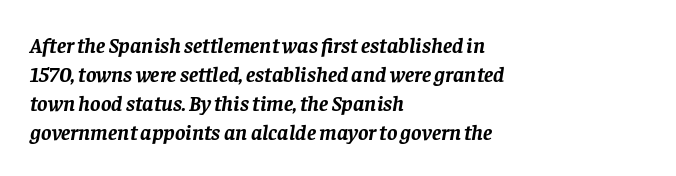
{"italic": "yes", "lean": "right", "slant_degrees": 8, "bold": "yes", "underline": "no", "align": "left", "line_spacing": "normal", "line_spacing_ratio": 1.32, "letter_spacing": "normal", "letter_spacing_em": 0.0, "glyph_px": 22}
